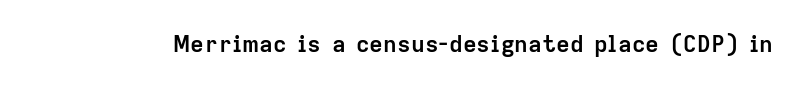
Notice how thick the strokes are: this is what a full bold looks like. In terms of letterspacing, this is plain default setting. The specimen omits any rule beneath the text block's lines. The lettering stays uniformly vertical, giving the passage a roman look.
